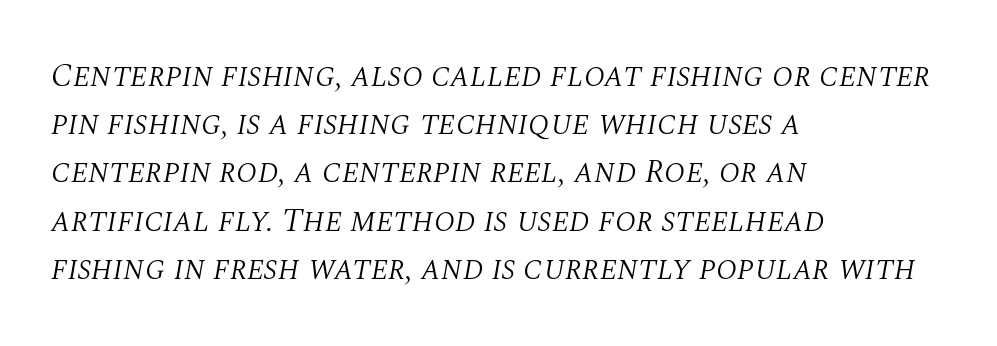
Q: Is the text bold? A: No.
Q: Is the text italic (slanted)? A: Yes, it leans right by about 10 degrees.
Q: Is the typeface a serif or a sans-serif typeface? A: Serif.
Q: Is the text underlined? A: No.
Q: How is the paragraph aligned? A: Left-aligned.
Q: Is the spacing between letters normal or unusually wide? A: Normal.
Q: Is the spacing between lines tight, normal or loose? A: Normal.
Q: Width (condensed, normal, or wide)? A: Normal.
Q: Stroke contrast? A: Medium.
Q: x-height? A: Large.
Q: Monospaced? A: No.
